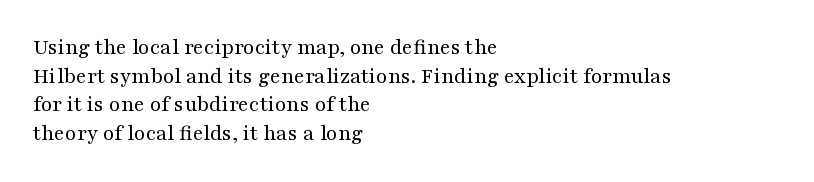
Q: Is the text bold? A: No.
Q: Is the text italic (slanted)? A: No, it is upright.
Q: Is the text underlined? A: No.
Q: How is the paragraph aligned? A: Left-aligned.
Q: Is the spacing between letters normal or unusually wide? A: Normal.
Q: Is the spacing between lines tight, normal or loose? A: Normal.
